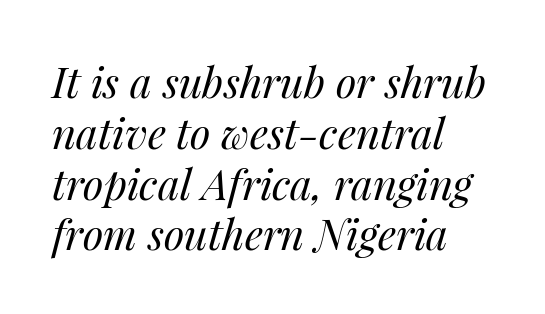
{"italic": "yes", "lean": "right", "slant_degrees": 14, "bold": "no", "weight": "regular", "width": "normal", "stroke_contrast": "medium", "x_height": "medium", "monospaced": "no", "underline": "no", "align": "left", "line_spacing_ratio": 1.21, "letter_spacing": "normal", "letter_spacing_em": 0.0, "glyph_px": 42}
